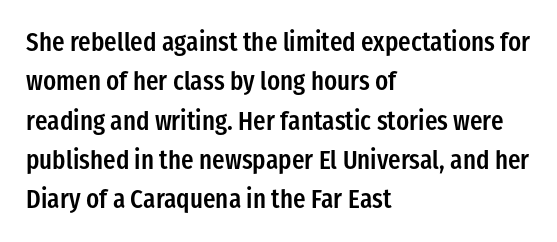
Q: Is the text bold? A: Semi-bold.
Q: Is the text italic (slanted)? A: No, it is upright.
Q: Is the text underlined? A: No.
Q: How is the paragraph aligned? A: Left-aligned.
Q: Is the spacing between letters normal or unusually wide? A: Normal.
Q: Is the spacing between lines tight, normal or loose? A: Normal.
